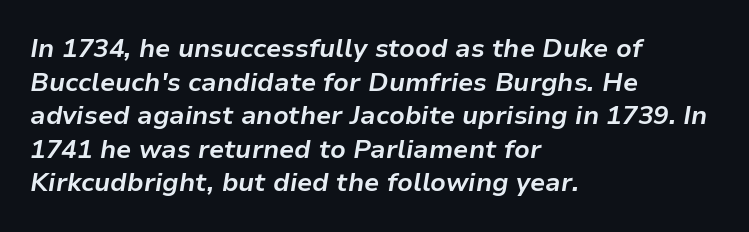
The typography opts for an oblique posture over an upright one. The face used here is rendered with its standard letterfit. The text block is weighted toward the left margin, trailing off unevenly rightward. Clear beneath every line of the passage. These words are printed bold, with thick strokes throughout. The passage shown stacks its lines at a standard gap.
